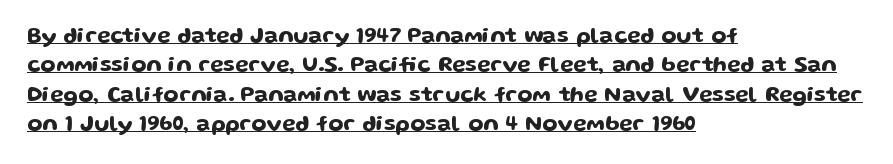
In terms of posture, this sample is upright. Honestly, the underline is the first thing you notice here. Successive baselines arrive at the customary interval. Line beginnings align vertically; line endings do not. Students, note that the glyphs here touch the page at normal intervals.
